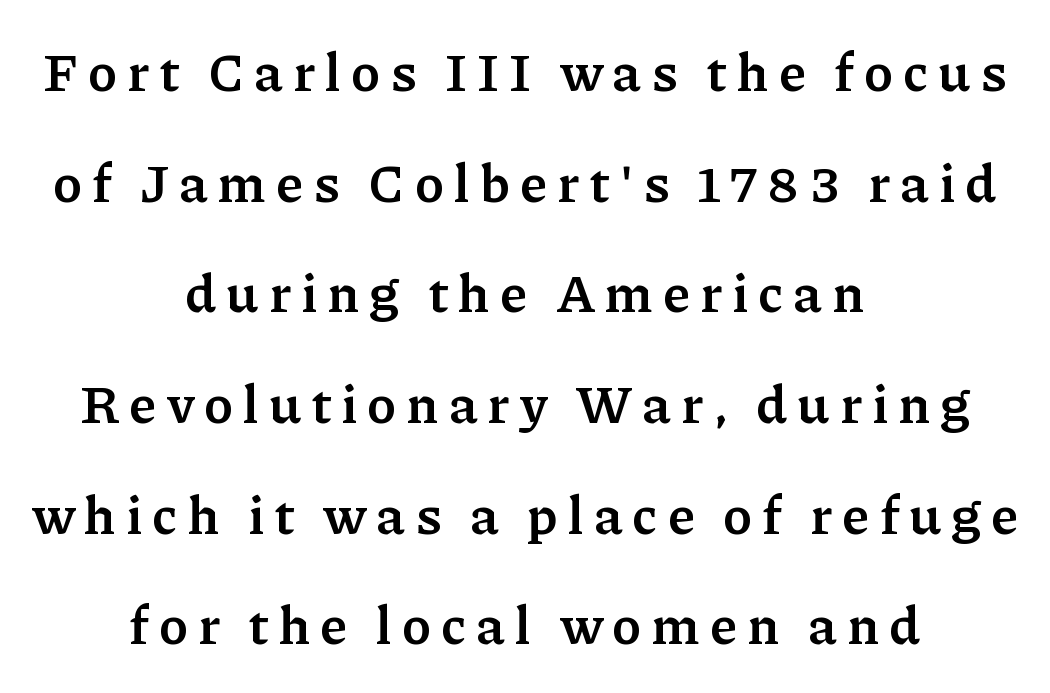
Q: Is the text bold? A: Yes.
Q: Is the text italic (slanted)? A: No, it is upright.
Q: Is the typeface a serif or a sans-serif typeface? A: Serif.
Q: Is the text underlined? A: No.
Q: How is the paragraph aligned? A: Centered.
Q: Is the spacing between lines tight, normal or loose? A: Loose.
Q: Width (condensed, normal, or wide)? A: Normal.
Q: Stroke contrast? A: Low.
Q: x-height? A: Medium.
Q: Monospaced? A: No.
